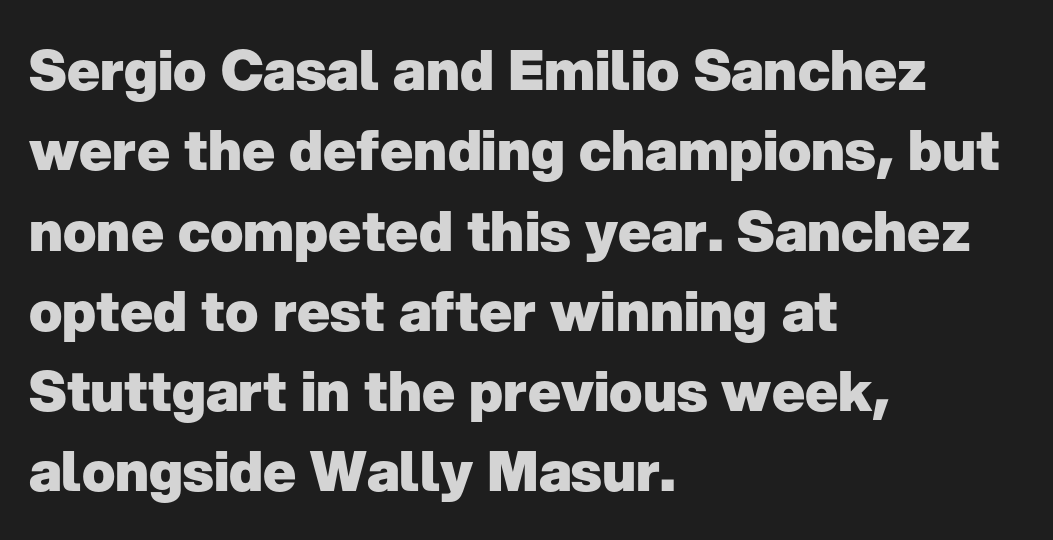
Compared with an ordinary text face, these strokes are far heavier — a full bold. A normal amount of white space separates one row of letters from the next. Varying glyph widths throughout — classic text-font behaviour. The space beneath each line is pristine and unruled.
